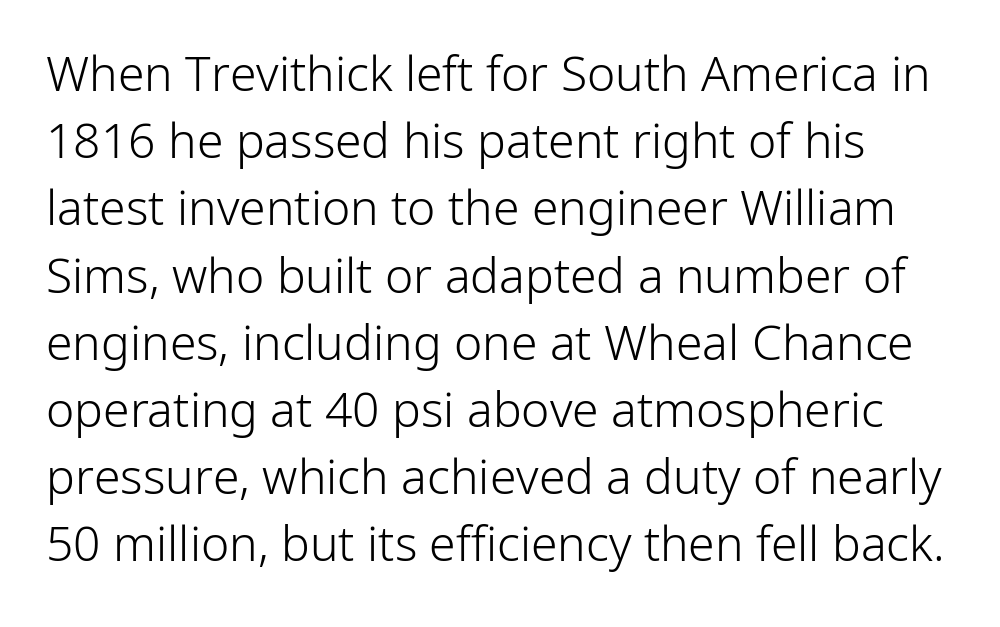
{"serif": "no", "italic": "no", "bold": "no", "weight": "light", "width": "normal", "stroke_contrast": "low", "x_height": "medium", "monospaced": "no", "underline": "no", "line_spacing": "normal", "line_spacing_ratio": 1.4, "letter_spacing": "normal", "letter_spacing_em": 0.0, "glyph_px": 48}
